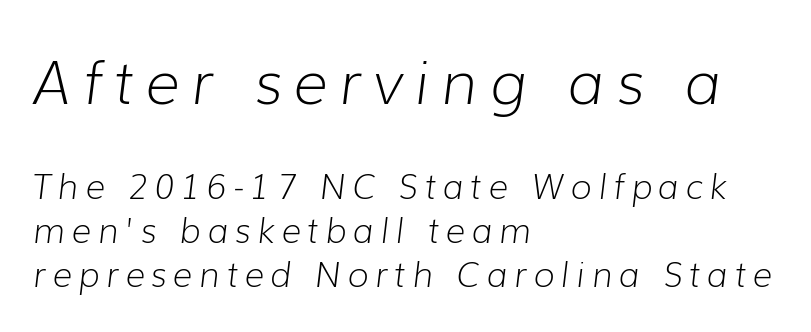
The image shows 60 px light type, italic (leaning right); set left-aligned, normal line spacing (1.29x), unusually wide letter spacing (+0.2 em), not underlined; the first (top) block is 1.76x larger; low stroke contrast and a medium x-height.
